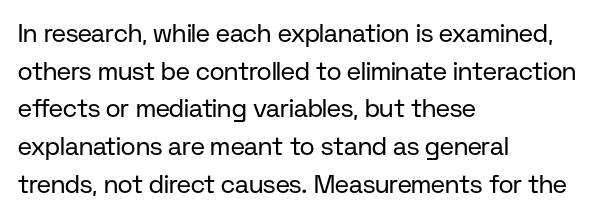
The face used here is rendered with its standard letterfit. Just letters on the line, the space beneath them empty. Caption: face not bold, strokes unweighted. Line spacing here is normal.
